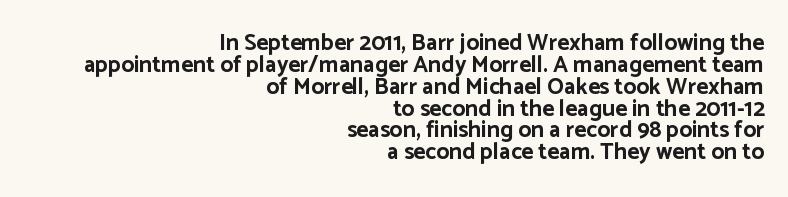
Q: Is the text bold? A: Yes.
Q: Is the text italic (slanted)? A: No, it is upright.
Q: Is the text underlined? A: No.
Q: How is the paragraph aligned? A: Right-aligned.
Q: Is the spacing between letters normal or unusually wide? A: Normal.
Q: Is the spacing between lines tight, normal or loose? A: Tight.
